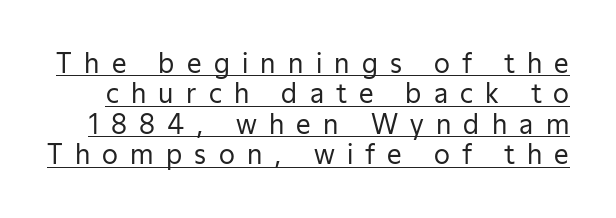
In terms of letterspacing, this is a distinctly airy, spread setting. This is roman type, the default non-slanted kind. This reads as an unemphasized weight, regular at the heaviest. Caption: lettering with a line underneath.
